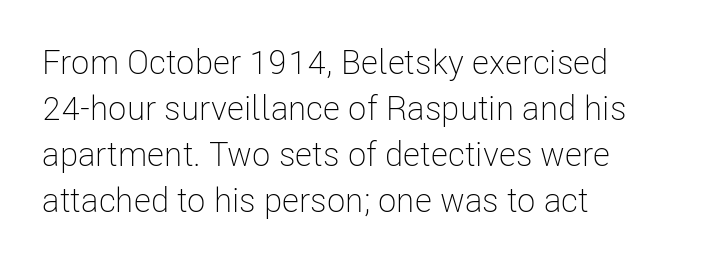
The image shows 34 px light, condensed sans-serif type, upright; set left-aligned, normal line spacing (1.35x), normal letter spacing, not underlined; low stroke contrast and a medium x-height.
